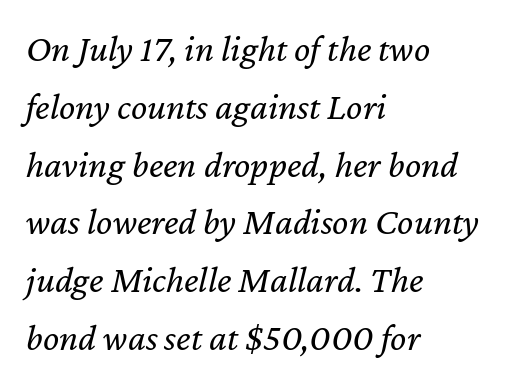
Vertical spacing — default. The passage shown leans; its letterforms are oblique. Character widths vary here, with narrow letters taking less room than wide ones. Layout note: lines flush left. Underline: absent. These lines keep a tight, regular rhythm from letter to letter.
